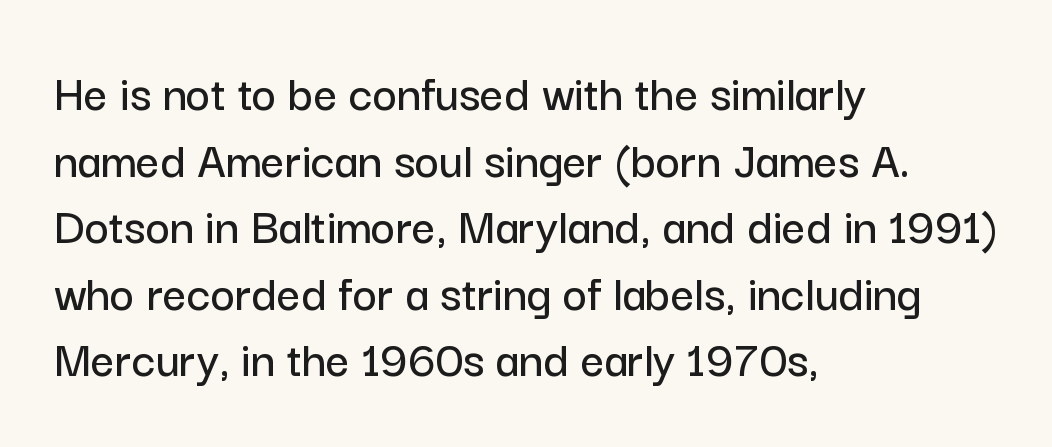
Q: Is the text italic (slanted)? A: No, it is upright.
Q: Is the typeface a serif or a sans-serif typeface? A: Sans-serif.
Q: Is the text underlined? A: No.
Q: How is the paragraph aligned? A: Left-aligned.
Q: Is the spacing between letters normal or unusually wide? A: Normal.
Q: Is the spacing between lines tight, normal or loose? A: Normal.
Q: Width (condensed, normal, or wide)? A: Normal.
Q: Stroke contrast? A: Low.
Q: x-height? A: Medium.
Q: Monospaced? A: No.
